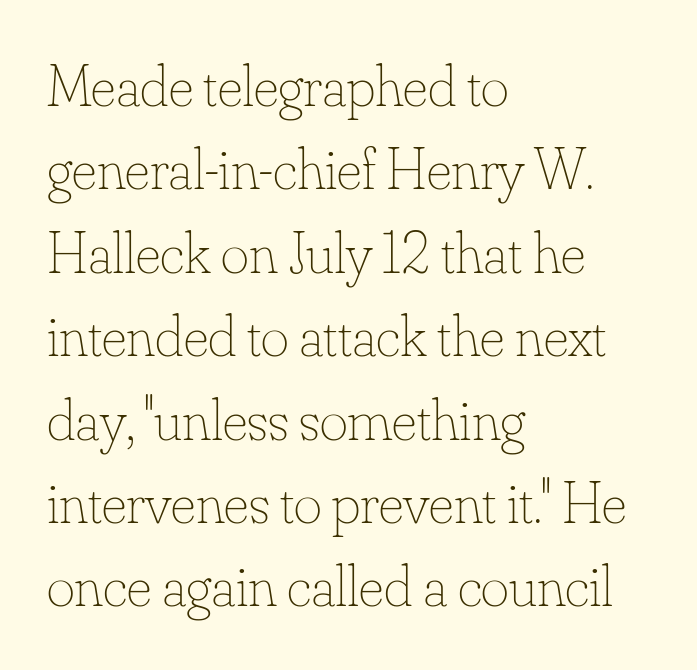
{"italic": "no", "bold": "no", "weight": "thin", "width": "normal", "stroke_contrast": "low", "x_height": "small", "monospaced": "no", "underline": "no", "align": "left", "line_spacing": "normal", "line_spacing_ratio": 1.39, "letter_spacing": "normal", "letter_spacing_em": 0.0, "glyph_px": 60}
